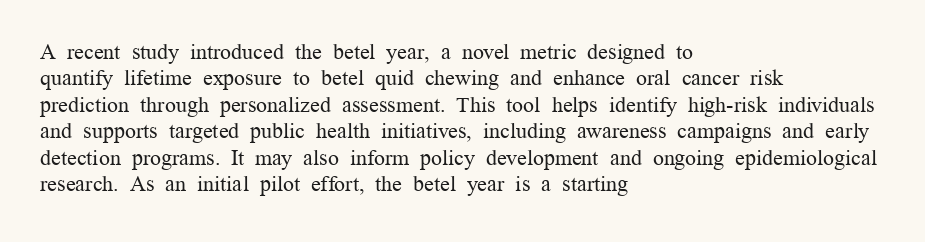
This sample uses an upright cut, with every glyph sitting square on the baseline. Underlining? Definitely not there. Heaviness? Minimal to ordinary, like unemphasized prose. Short note: letters normally spaced. Where is the straight margin? On the left.
